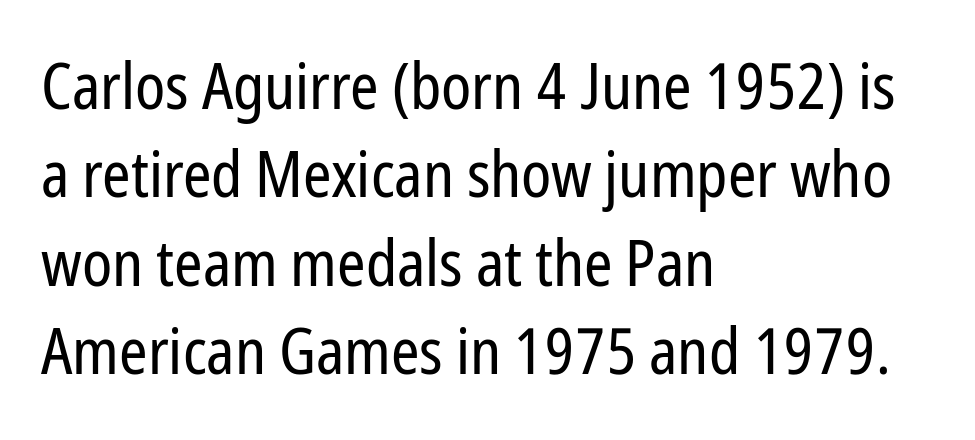
Q: Is the text bold? A: No.
Q: Is the text italic (slanted)? A: No, it is upright.
Q: Is the typeface a serif or a sans-serif typeface? A: Sans-serif.
Q: Is the text underlined? A: No.
Q: How is the paragraph aligned? A: Left-aligned.
Q: Is the spacing between letters normal or unusually wide? A: Normal.
Q: Is the spacing between lines tight, normal or loose? A: Normal.
Q: Width (condensed, normal, or wide)? A: Condensed.
Q: Stroke contrast? A: Low.
Q: x-height? A: Medium.
Q: Monospaced? A: No.
